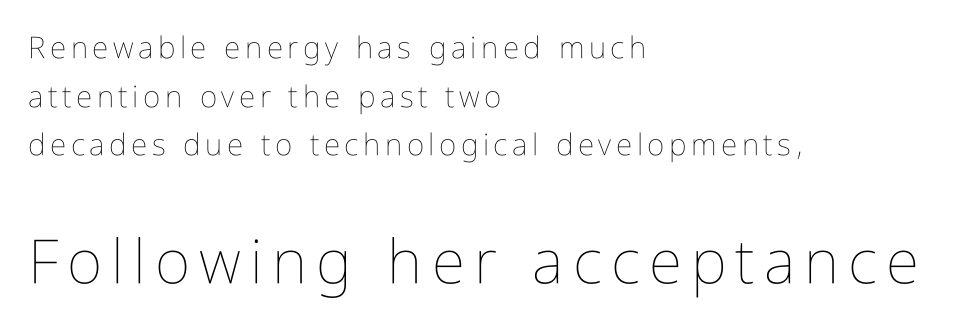
Q: Is the text bold? A: No.
Q: Is the text italic (slanted)? A: No, it is upright.
Q: Is the text underlined? A: No.
Q: How is the paragraph aligned? A: Left-aligned.
Q: Is the spacing between lines tight, normal or loose? A: Normal.
Q: Which block of text is set in a larger size, the first (top) or the second (bottom)? A: The second (bottom) one.
Q: Width (condensed, normal, or wide)? A: Condensed.
Q: Stroke contrast? A: Low.
Q: x-height? A: Medium.
Q: Monospaced? A: No.
